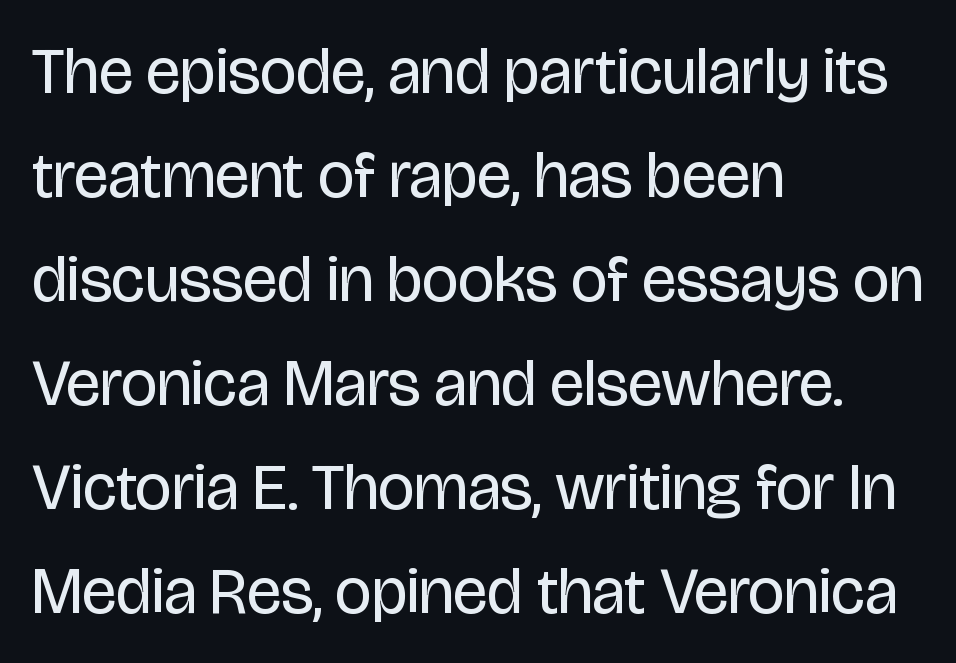
The image shows 65 px regular-weight, condensed sans-serif type, upright; set left-aligned, normal line spacing (1.6x), normal letter spacing, not underlined; low stroke contrast and a large x-height.
